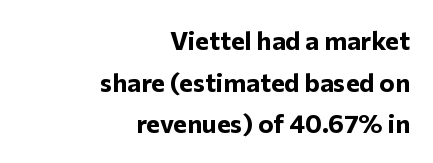
Look at the stroke-to-counter ratio: heavy, a bold. Letter spacing: default. One-word summary of the alignment: right. This sample keeps an unexceptional amount of space between lines.
